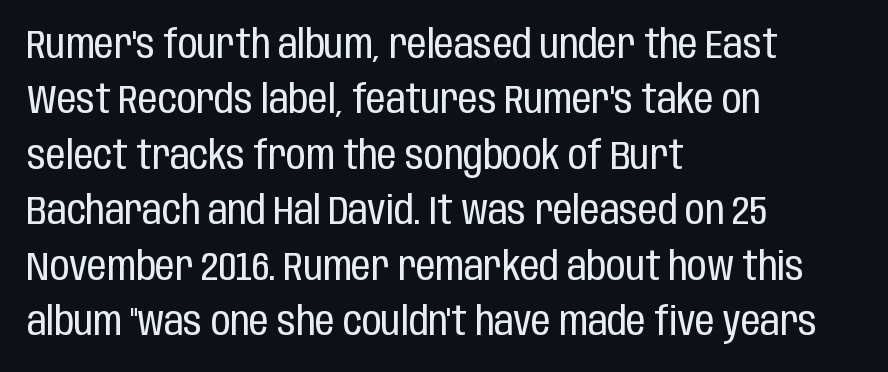
Q: Is the text bold? A: No.
Q: Is the text italic (slanted)? A: No, it is upright.
Q: Is the typeface a serif or a sans-serif typeface? A: Sans-serif.
Q: Is the text underlined? A: No.
Q: How is the paragraph aligned? A: Left-aligned.
Q: Is the spacing between letters normal or unusually wide? A: Normal.
Q: Is the spacing between lines tight, normal or loose? A: Normal.
Q: Width (condensed, normal, or wide)? A: Condensed.
Q: Stroke contrast? A: Low.
Q: x-height? A: Large.
Q: Monospaced? A: No.
